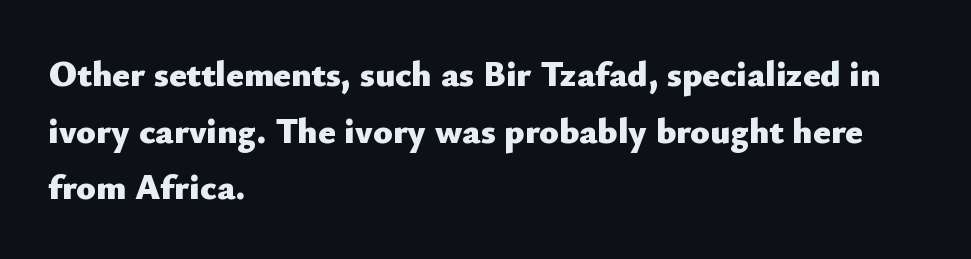
Q: Is the text bold? A: Yes.
Q: Is the text italic (slanted)? A: No, it is upright.
Q: Is the typeface a serif or a sans-serif typeface? A: Sans-serif.
Q: Is the text underlined? A: No.
Q: How is the paragraph aligned? A: Left-aligned.
Q: Is the spacing between letters normal or unusually wide? A: Normal.
Q: Is the spacing between lines tight, normal or loose? A: Normal.
Q: Width (condensed, normal, or wide)? A: Normal.
Q: Stroke contrast? A: Low.
Q: x-height? A: Small.
Q: Monospaced? A: No.
